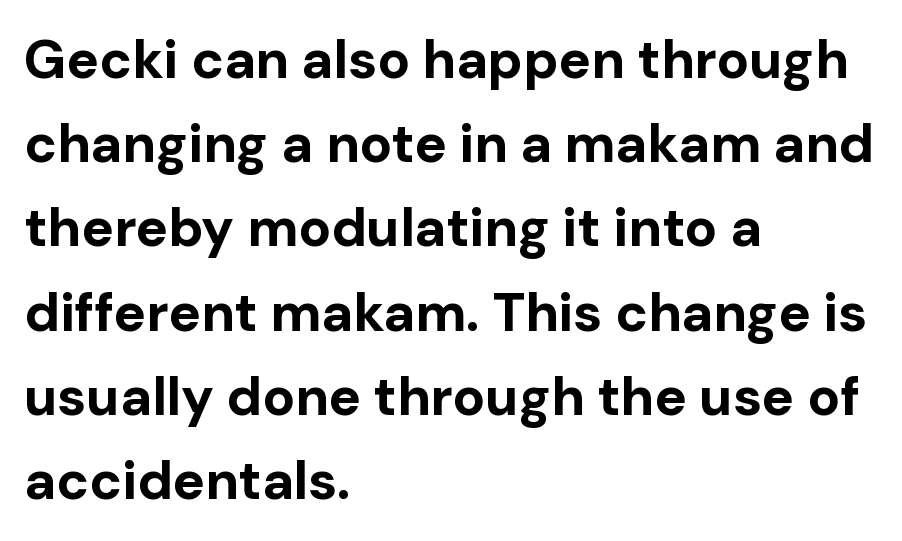
Q: Is the text bold? A: Yes.
Q: Is the text italic (slanted)? A: No, it is upright.
Q: Is the typeface a serif or a sans-serif typeface? A: Sans-serif.
Q: Is the text underlined? A: No.
Q: How is the paragraph aligned? A: Left-aligned.
Q: Is the spacing between letters normal or unusually wide? A: Normal.
Q: Is the spacing between lines tight, normal or loose? A: Normal.
Q: Width (condensed, normal, or wide)? A: Normal.
Q: Stroke contrast? A: Low.
Q: x-height? A: Medium.
Q: Monospaced? A: No.
